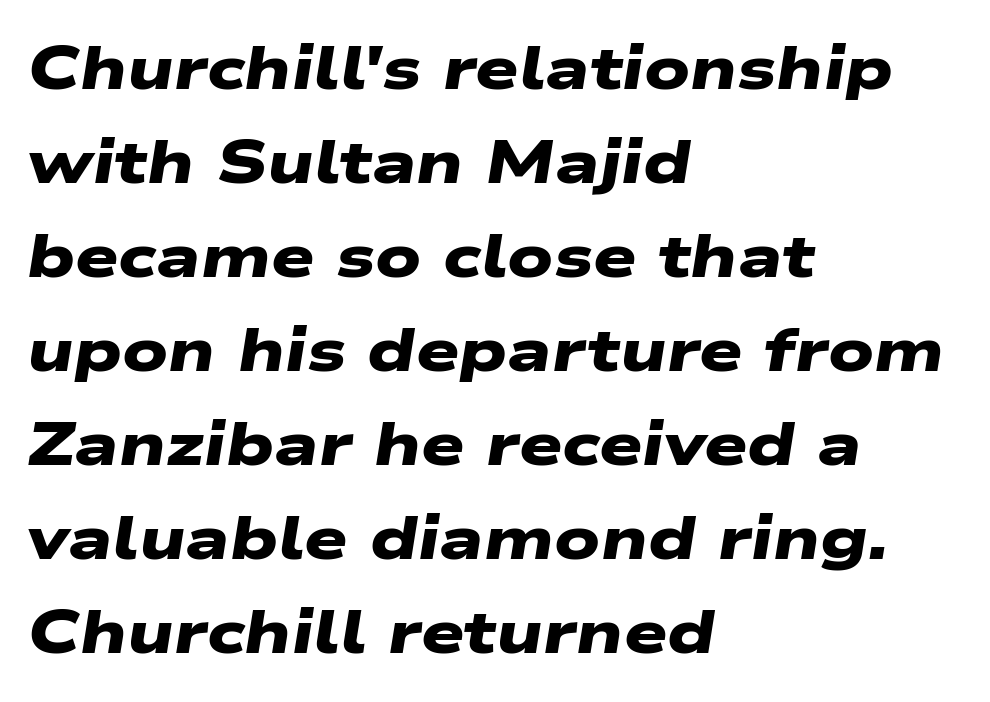
{"serif": "no", "bold": "yes", "weight": "heavy", "width": "wide", "stroke_contrast": "low", "x_height": "medium", "monospaced": "no", "underline": "no", "align": "left", "line_spacing": "normal", "line_spacing_ratio": 1.54, "letter_spacing": "normal", "letter_spacing_em": 0.0, "glyph_px": 61}
